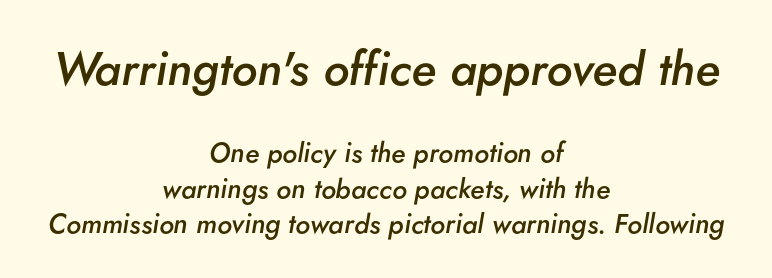
{"italic": "yes", "lean": "right", "slant_degrees": 5, "bold": "semi", "weight": "semibold", "width": "normal", "stroke_contrast": "low", "x_height": "small", "monospaced": "no", "underline": "no", "align": "center", "line_spacing": "normal", "line_spacing_ratio": 1.31, "letter_spacing": "normal", "letter_spacing_em": 0.0, "larger_block": "first", "size_ratio": 1.74, "glyph_px": 47}
